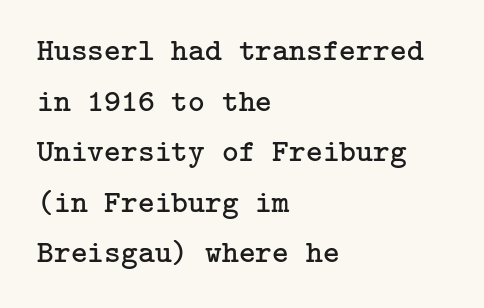
Q: Is the text bold? A: No.
Q: Is the text italic (slanted)? A: No, it is upright.
Q: Is the typeface a serif or a sans-serif typeface? A: Serif.
Q: Is the text underlined? A: No.
Q: How is the paragraph aligned? A: Left-aligned.
Q: Is the spacing between letters normal or unusually wide? A: Normal.
Q: Is the spacing between lines tight, normal or loose? A: Normal.
Q: Width (condensed, normal, or wide)? A: Normal.
Q: Stroke contrast? A: Low.
Q: x-height? A: Medium.
